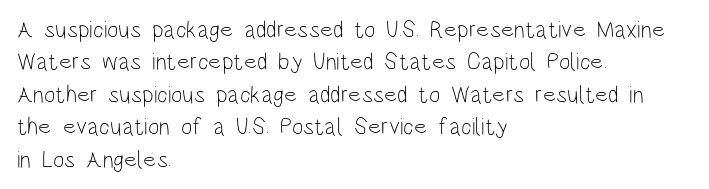
The typesetter chose a ragged-right arrangement here. In terms of letterspacing, this is plain default setting. Descenders hang freely into open space. A typesetter would call this leading conventional body-copy spacing. Stems and bowls with no extra thickness — not bold.
